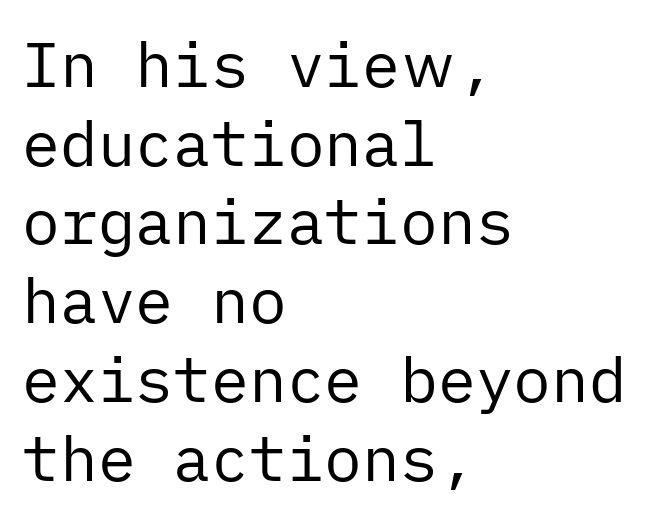
The image shows 63 px regular-weight sans-serif type, upright; set left-aligned, normal line spacing (1.25x), normal letter spacing, not underlined; low stroke contrast and a medium x-height.
